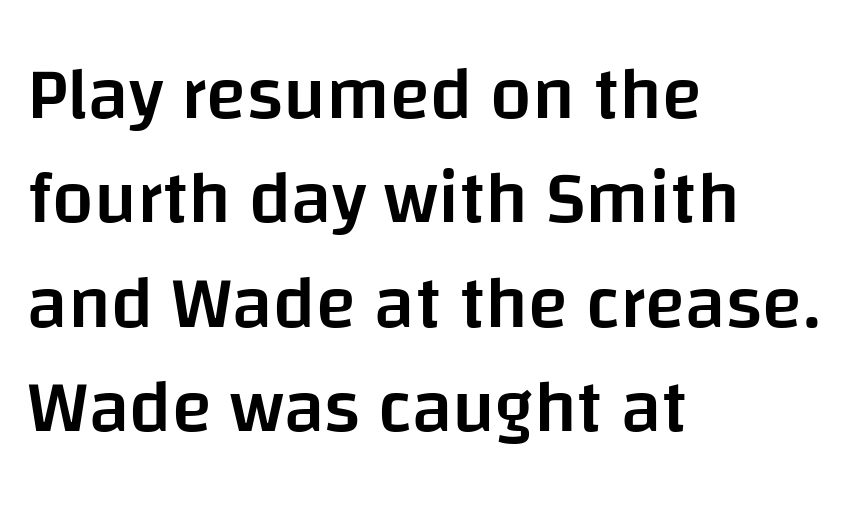
Q: Is the text bold? A: Semi-bold.
Q: Is the text italic (slanted)? A: No, it is upright.
Q: Is the typeface a serif or a sans-serif typeface? A: Sans-serif.
Q: Is the text underlined? A: No.
Q: How is the paragraph aligned? A: Left-aligned.
Q: Is the spacing between letters normal or unusually wide? A: Normal.
Q: Is the spacing between lines tight, normal or loose? A: Normal.
Q: Width (condensed, normal, or wide)? A: Normal.
Q: Stroke contrast? A: Low.
Q: x-height? A: Large.
Q: Monospaced? A: No.
